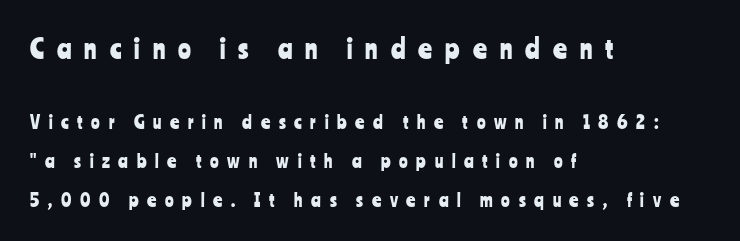
Q: Is the text italic (slanted)? A: No, it is upright.
Q: Is the text underlined? A: No.
Q: How is the paragraph aligned? A: Left-aligned.
Q: Is the spacing between letters normal or unusually wide? A: Unusually wide.
Q: Is the spacing between lines tight, normal or loose? A: Loose.
Q: Which block of text is set in a larger size, the first (top) or the second (bottom)? A: The first (top) one.
